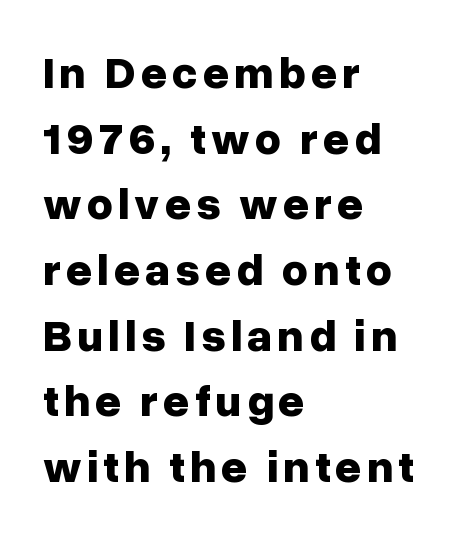
Each letter keeps its own natural width here, so spacing adapts to shape. Every letter is thick-stroked: bold, no question. Posture: straight, roman, zero tilt. Typeset ragged right — the left edge is the straight one.
